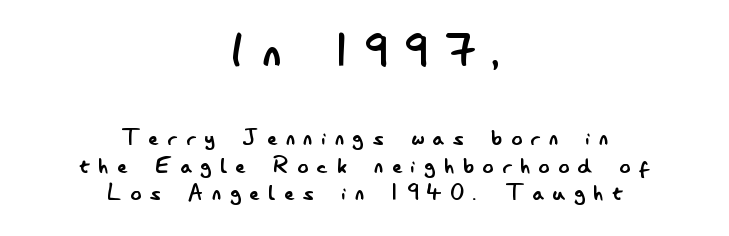
The image shows 54 px regular-weight, condensed sans-serif type, upright; set centered, tight line spacing (1.02x), unusually wide letter spacing (+0.33 em), not underlined; the first (top) block is 2.0x larger; low stroke contrast and a small x-height.
